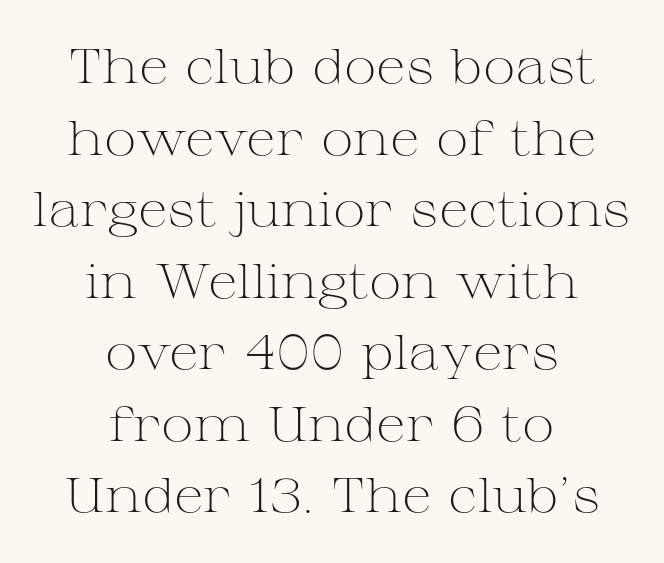
The axis of the letterforms is exactly vertical. Does the copy run flush right? No — it is centered line by line. The cut favours lightness, reaching ordinary text weight at its darkest. This rendering features lettering with no underline. The letterforms sit shoulder to shoulder at normal distance.
